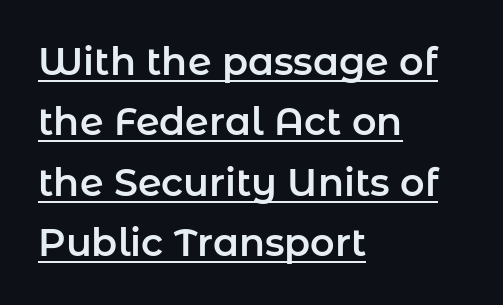
If you measured baseline to baseline, you'd find a middling distance. Characters follow at the spacing the type designer built in. Character widths vary here, with narrow letters taking less room than wide ones. Teacher's note: observe the even left margin — that is flush-left alignment. Each line of the rendering has a horizontal stroke beneath the glyphs. The type sits square on the baseline with zero lean.
